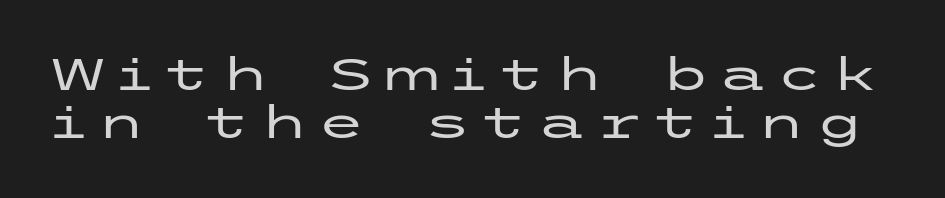
{"serif": "no", "italic": "no", "width": "wide", "stroke_contrast": "low", "x_height": "medium", "underline": "no", "line_spacing": "tight", "line_spacing_ratio": 1.1, "letter_spacing": "wide", "letter_spacing_em": 0.2, "glyph_px": 44}
